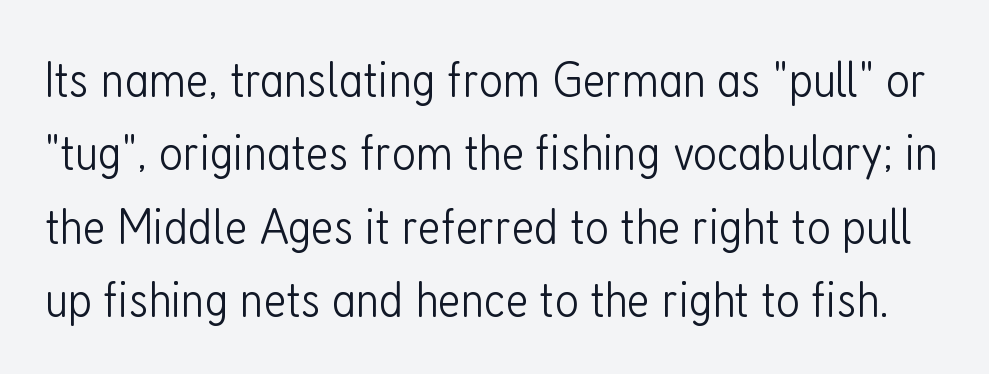
These glyphs show unthickened strokes, regular width or finer. Posture: vertical. The rows are spaced the way most documents space them. How are the letters spaced? Ordinarily, with no added tracking. Descenders hang freely into open space.
